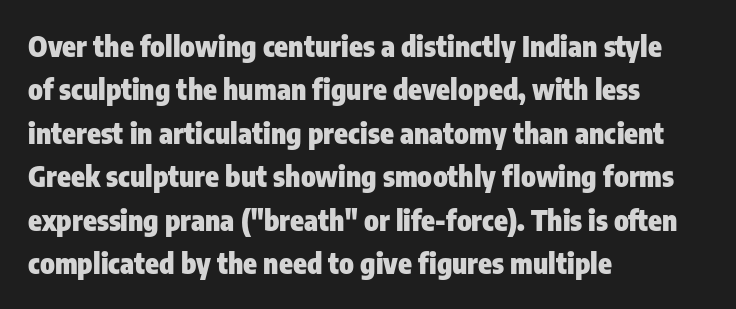
The image shows 28 px heavy, condensed sans-serif type, upright; set left-aligned, normal line spacing (1.55x), normal letter spacing, not underlined; low stroke contrast and a medium x-height.
